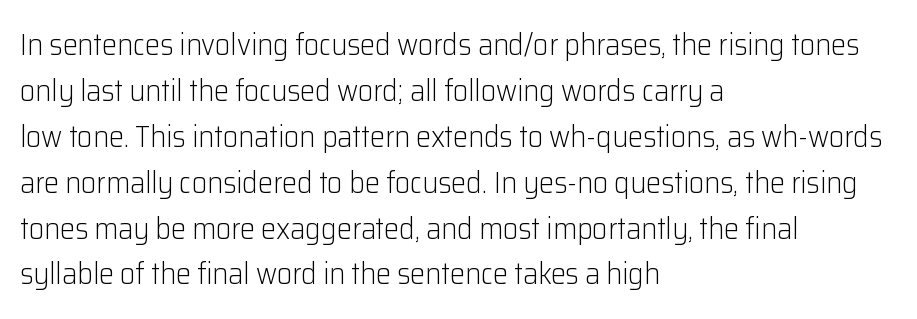
{"serif": "no", "italic": "no", "bold": "no", "weight": "light", "width": "normal", "stroke_contrast": "low", "x_height": "medium", "monospaced": "no", "underline": "no", "align": "left", "line_spacing": "normal", "line_spacing_ratio": 1.53, "letter_spacing": "normal", "letter_spacing_em": 0.0, "glyph_px": 30}
